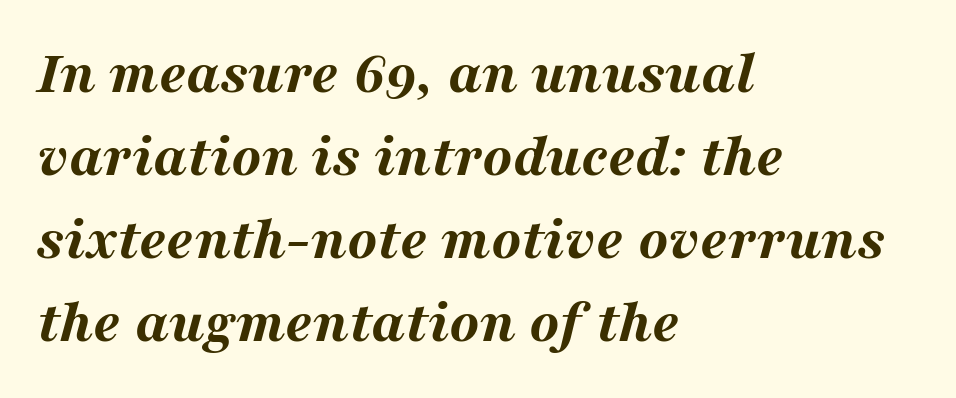
{"italic": "yes", "lean": "right", "slant_degrees": 16, "bold": "yes", "weight": "bold", "width": "wide", "stroke_contrast": "medium", "x_height": "medium", "monospaced": "no", "underline": "no", "align": "left", "line_spacing": "normal", "line_spacing_ratio": 1.36, "letter_spacing": "normal", "letter_spacing_em": 0.0, "glyph_px": 61}
